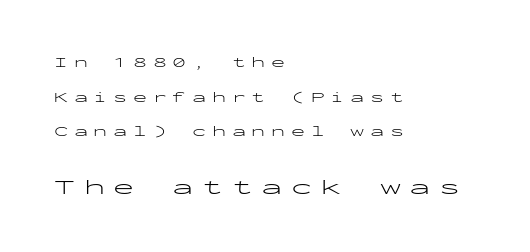
{"italic": "no", "bold": "no", "underline": "no", "align": "left", "line_spacing": "loose", "line_spacing_ratio": 2.48, "letter_spacing": "wide", "letter_spacing_em": 0.41, "larger_block": "second", "size_ratio": 1.5, "glyph_px": 21}
